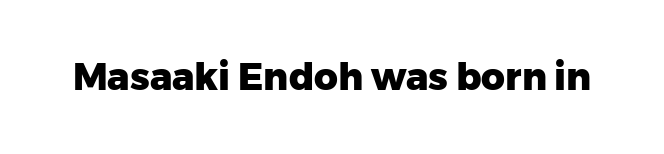
Character widths vary here, with narrow letters taking less room than wide ones. To sum up the face: it is a sans, with no serifs. A clean baseline with only descenders dipping below it. Its strokes are broad and dark, the hallmark of bold type. Caption: standard tracking, unaltered.
